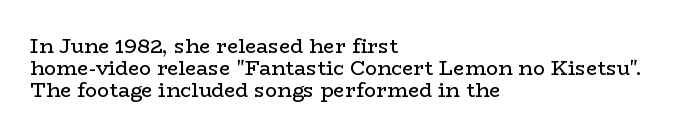
A bare baseline throughout the passage. Reading down the column, the eye jumps only a short way to each next line. Heaviness? Minimal to ordinary, like unemphasized prose. The rag falls on the right side of this text block. Characters follow at the spacing the type designer built in. Ascenders rise straight up at ninety degrees.
